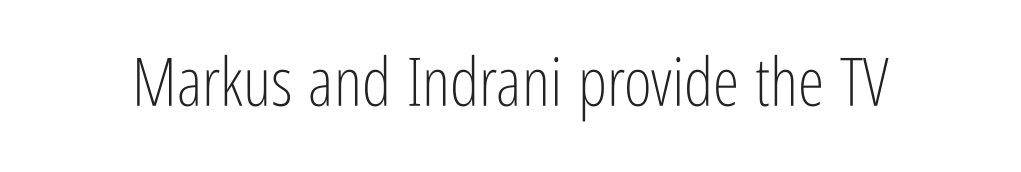
The image shows 67 px light, condensed sans-serif type, upright; set normal letter spacing, not underlined; low stroke contrast and a medium x-height.
